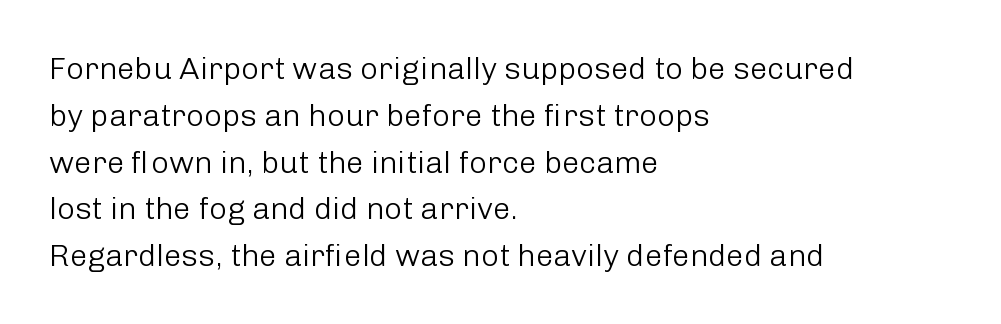
Unlike italic type, these characters show no tilt at all. Evenly set lines give the paragraph a standard silhouette. The space beneath each line is pristine and unruled. Here the designer chose a conventional face with non-uniform glyph widths. On a weight scale, this lands at 450 or below. Standard letterfit; no display-style spreading of the glyphs.
